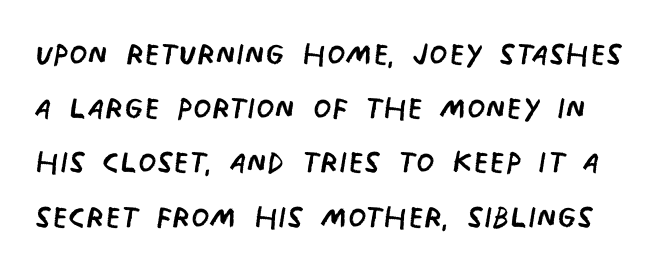
The image shows 42 px regular-weight, condensed sans-serif type; set normal line spacing (1.29x), normal letter spacing, not underlined; low stroke contrast and a large x-height.
